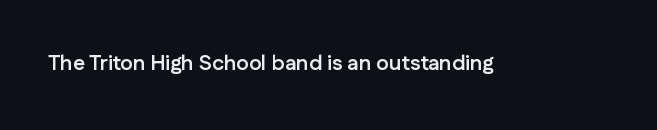
The image shows 21 px bold type, upright; set normal letter spacing, not underlined.
